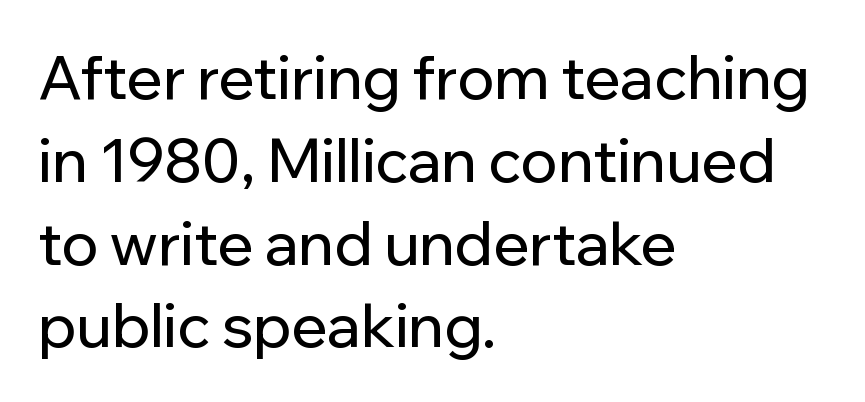
The image shows 60 px sans-serif type, upright; set left-aligned, normal line spacing (1.38x), normal letter spacing, not underlined; low stroke contrast and a medium x-height.
